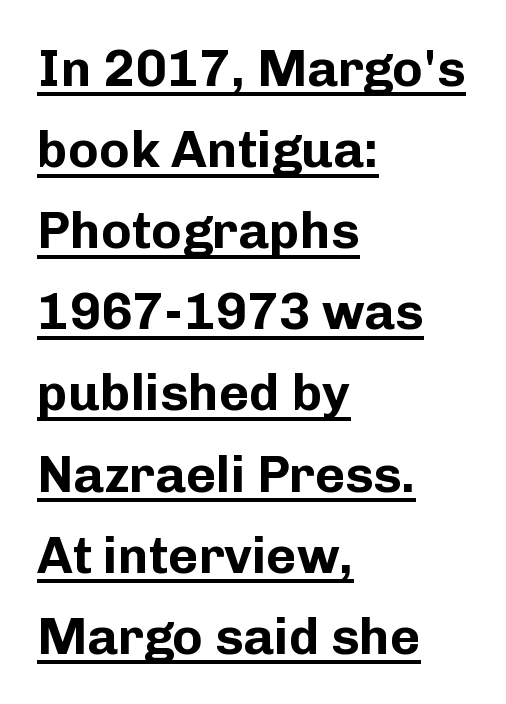
These lines stack with their left ends in a neat column. Students, this is bold: see how much ink each stroke carries. Type style note: lacks serifs. These lines keep a tight, regular rhythm from letter to letter. This sample keeps an unexceptional amount of space between lines.
